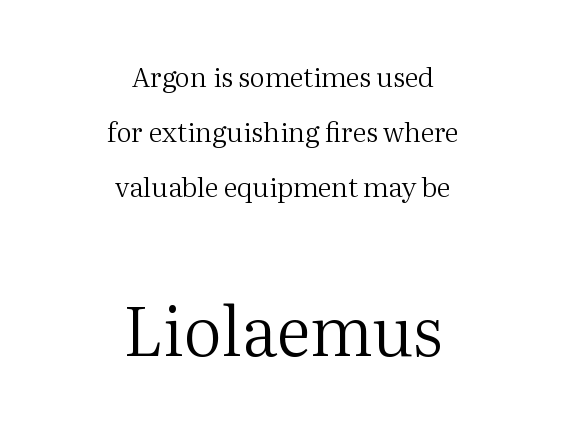
Plain, unruled lines of type. Which chunk is bigger? The second one — the bottom block dwarfs the top. This rendering employs a face with finishing strokes, i.e., a serif. Varying glyph widths throughout — classic text-font behaviour.
